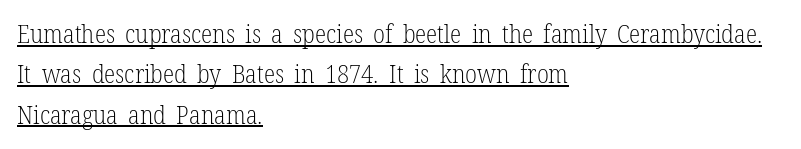
Q: Is the text bold? A: No.
Q: Is the text italic (slanted)? A: No, it is upright.
Q: Is the text underlined? A: Yes.
Q: How is the paragraph aligned? A: Left-aligned.
Q: Is the spacing between letters normal or unusually wide? A: Normal.
Q: Is the spacing between lines tight, normal or loose? A: Normal.
